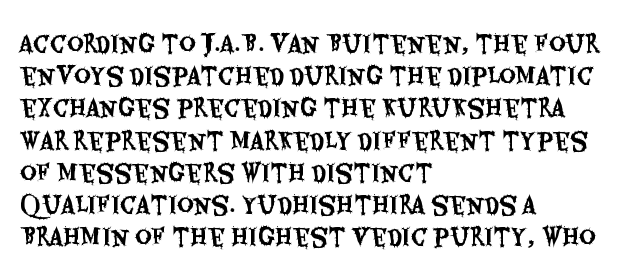
The image shows 23 px text type, upright; set left-aligned, normal line spacing (1.4x), normal letter spacing, not underlined.
